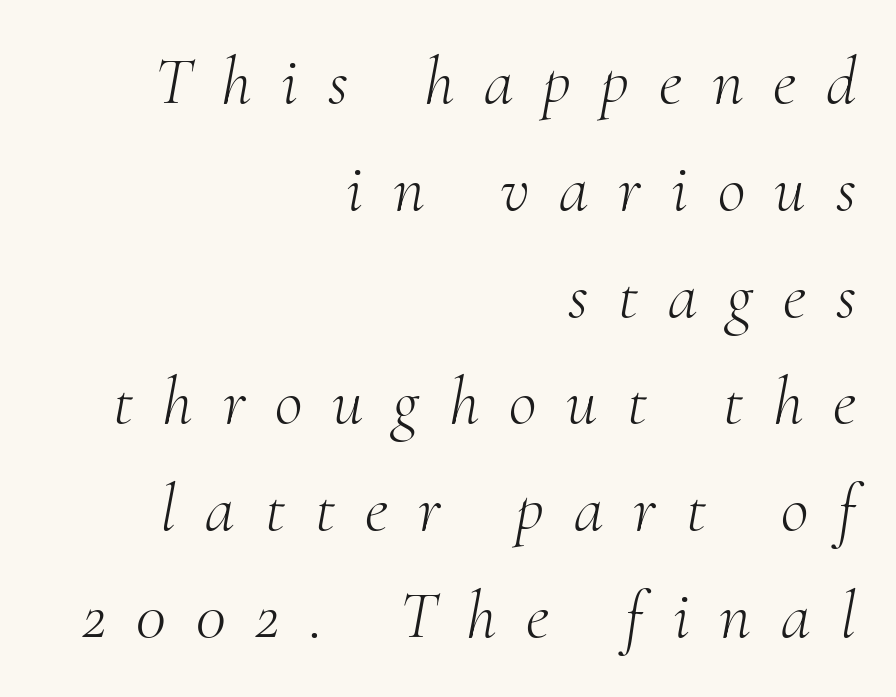
The font is comparable to plain body text, perhaps lighter. Serifs: yes, visible at the terminals of the letterforms. A normal amount of white space separates one row of letters from the next. Quick note: underline off. If you drew a line through each stem, it would be angled.
